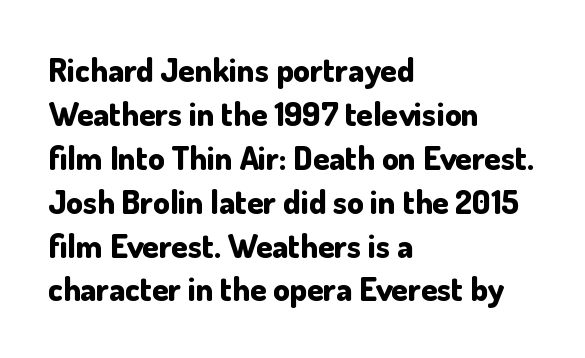
Plain, unruled lines of type. The line texture is even and compact thanks to regular tracking. The specimen reads as upright at a glance. Weight check: bold — yes, fully. You could not count columns in this text — the font is proportionally spaced. Alignment: flush left.
